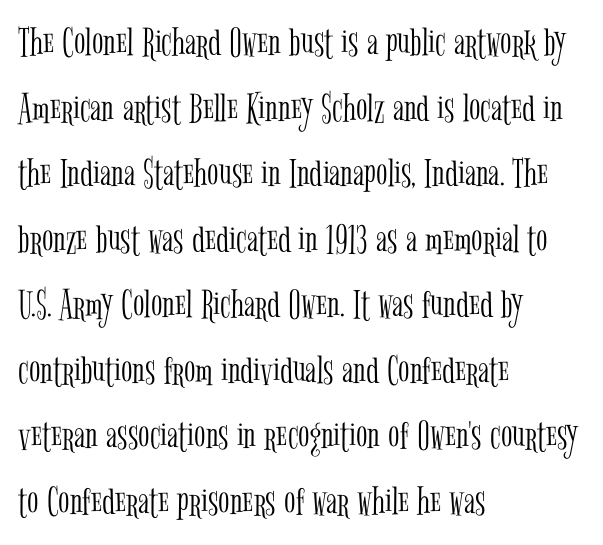
The image shows 42 px light, condensed serif type, upright; set left-aligned, normal line spacing (1.56x), normal letter spacing, not underlined; low stroke contrast and a medium x-height.
